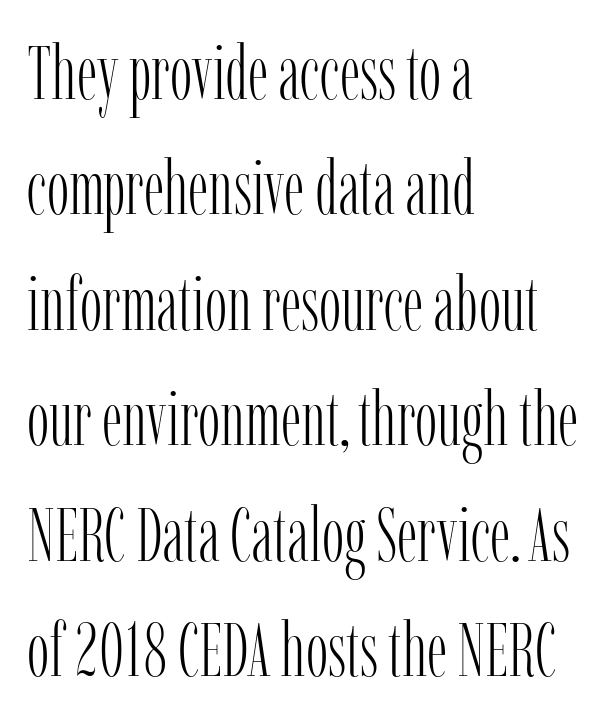
The image shows 75 px light, condensed serif type, upright; set left-aligned, normal line spacing (1.54x), normal letter spacing, not underlined; low stroke contrast and a medium x-height.
